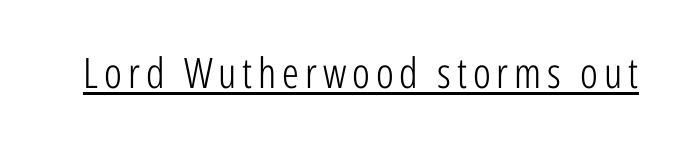
The face used here is proportionally spaced, like ordinary book or web type. Check where the strokes stop: nothing finishes them off — pure sans. Emphasis is given by a line drawn under the lettering. Characters remain perfectly vertical along every line. Ink coverage per letter is moderate at most.
